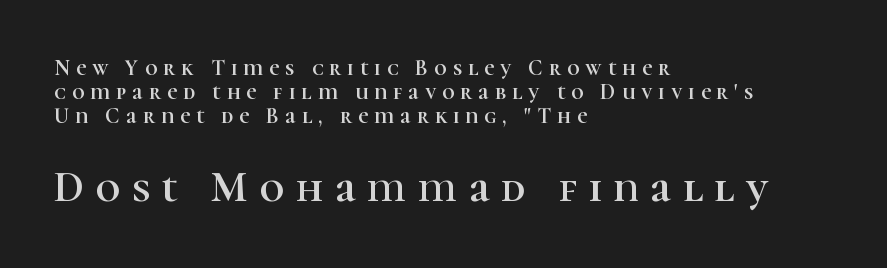
Q: Is the text italic (slanted)? A: No, it is upright.
Q: Is the typeface a serif or a sans-serif typeface? A: Serif.
Q: Is the text underlined? A: No.
Q: How is the paragraph aligned? A: Left-aligned.
Q: Is the spacing between letters normal or unusually wide? A: Unusually wide.
Q: Is the spacing between lines tight, normal or loose? A: Tight.
Q: Which block of text is set in a larger size, the first (top) or the second (bottom)? A: The second (bottom) one.
Q: Width (condensed, normal, or wide)? A: Normal.
Q: Stroke contrast? A: High.
Q: x-height? A: Medium.
Q: Monospaced? A: No.
